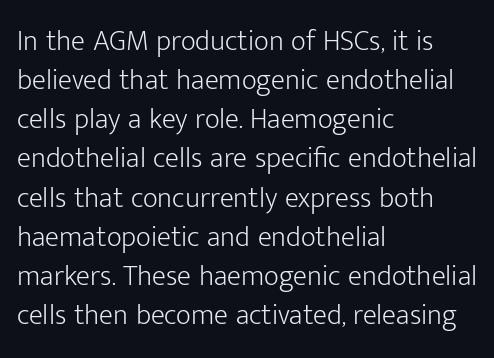
Q: Is the text bold? A: No.
Q: Is the text italic (slanted)? A: No, it is upright.
Q: Is the typeface a serif or a sans-serif typeface? A: Sans-serif.
Q: Is the text underlined? A: No.
Q: How is the paragraph aligned? A: Left-aligned.
Q: Is the spacing between letters normal or unusually wide? A: Normal.
Q: Is the spacing between lines tight, normal or loose? A: Normal.
Q: Width (condensed, normal, or wide)? A: Normal.
Q: Stroke contrast? A: Low.
Q: x-height? A: Medium.
Q: Monospaced? A: No.
